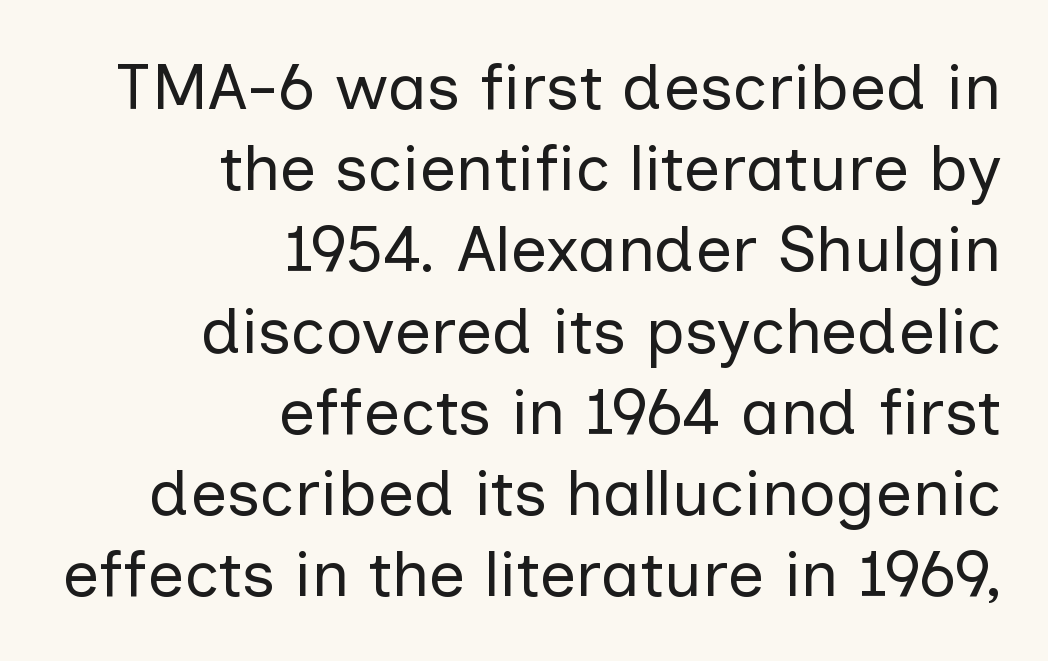
Q: Is the text bold? A: No.
Q: Is the text italic (slanted)? A: No, it is upright.
Q: Is the typeface a serif or a sans-serif typeface? A: Sans-serif.
Q: Is the text underlined? A: No.
Q: How is the paragraph aligned? A: Right-aligned.
Q: Is the spacing between letters normal or unusually wide? A: Normal.
Q: Is the spacing between lines tight, normal or loose? A: Normal.
Q: Width (condensed, normal, or wide)? A: Normal.
Q: Stroke contrast? A: Low.
Q: x-height? A: Medium.
Q: Monospaced? A: No.
